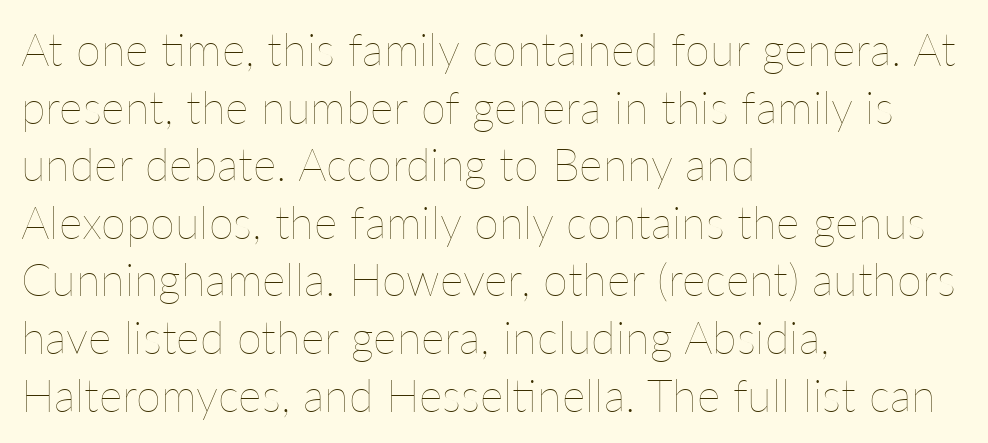
The image shows 45 px thin type, upright; set left-aligned, normal line spacing (1.28x), normal letter spacing, not underlined; low stroke contrast and a medium x-height.
